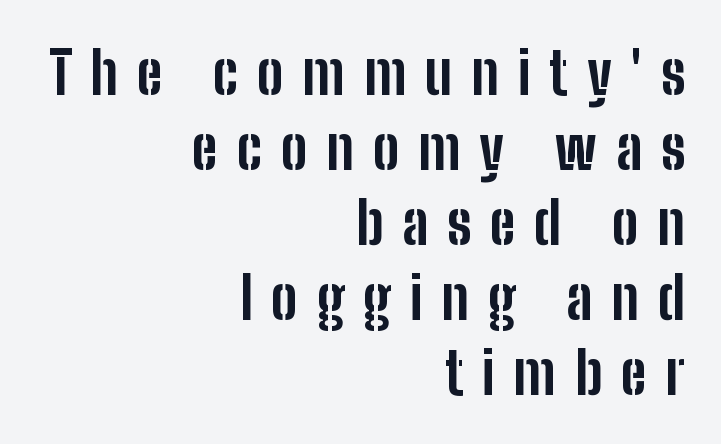
{"serif": "no", "italic": "no", "bold": "yes", "weight": "bold", "width": "condensed", "stroke_contrast": "low", "x_height": "medium", "monospaced": "no", "underline": "no", "align": "right", "line_spacing": "normal", "line_spacing_ratio": 1.27, "letter_spacing": "wide", "letter_spacing_em": 0.32, "glyph_px": 59}
